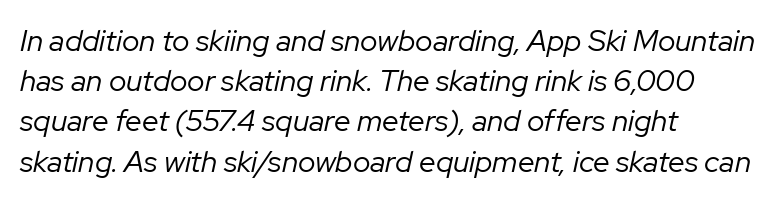
Each letter keeps its own natural width here, so spacing adapts to shape. Only glyphs here, with clear space below each row. The line-height multiplier appears to be the usual default. A classic flush-left, rag-right setting is used for this passage. Is the letter spacing exaggerated? No — it looks like the ordinary default. Observe the lean: these are italic letterforms.
